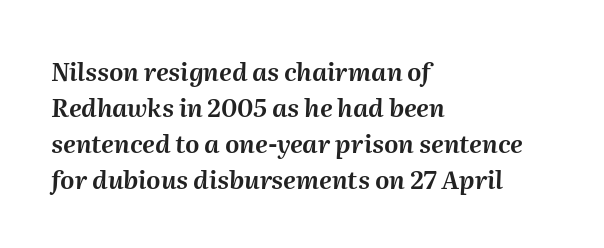
Q: Is the text italic (slanted)? A: Yes, it leans right by about 2 degrees.
Q: Is the text underlined? A: No.
Q: How is the paragraph aligned? A: Left-aligned.
Q: Is the spacing between letters normal or unusually wide? A: Normal.
Q: Is the spacing between lines tight, normal or loose? A: Normal.
